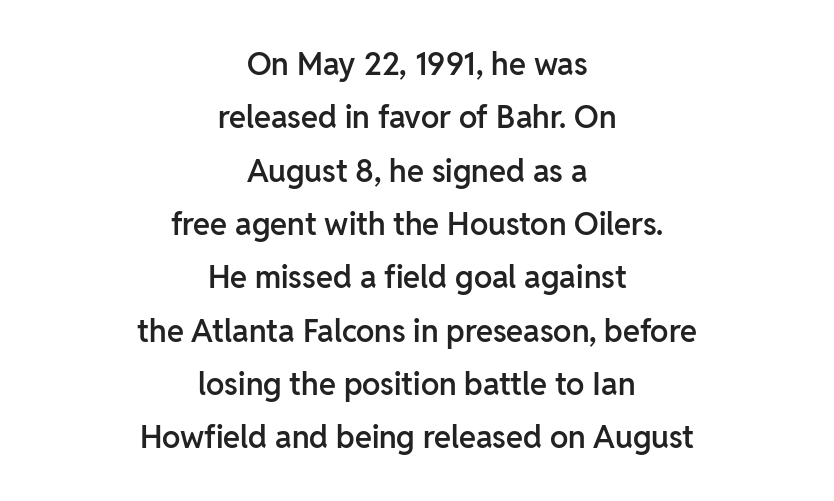
Q: Is the text bold? A: Semi-bold.
Q: Is the text italic (slanted)? A: No, it is upright.
Q: Is the typeface a serif or a sans-serif typeface? A: Sans-serif.
Q: Is the text underlined? A: No.
Q: How is the paragraph aligned? A: Centered.
Q: Is the spacing between letters normal or unusually wide? A: Normal.
Q: Width (condensed, normal, or wide)? A: Normal.
Q: Stroke contrast? A: Low.
Q: x-height? A: Medium.
Q: Monospaced? A: No.
